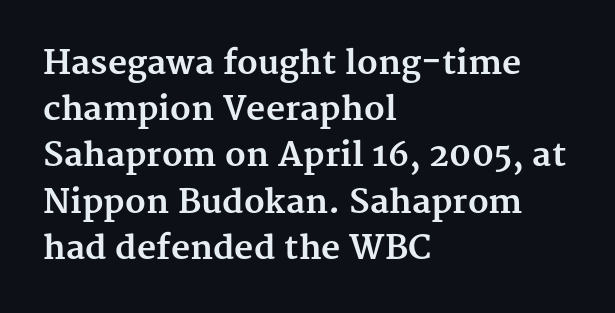
{"serif": "yes", "italic": "no", "bold": "yes", "weight": "bold", "width": "normal", "stroke_contrast": "medium", "x_height": "medium", "monospaced": "no", "underline": "no", "align": "left", "line_spacing": "normal", "line_spacing_ratio": 1.4, "letter_spacing": "normal", "letter_spacing_em": 0.0, "glyph_px": 33}
